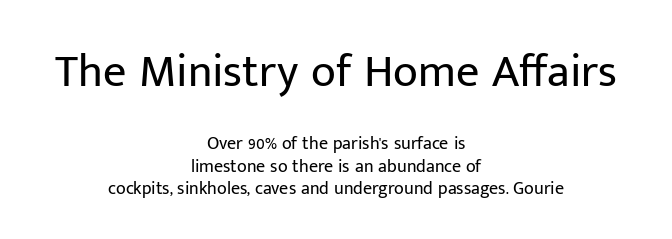
Letter spacing: default. Each row of text sits above clean, open space. The strokes are not fattened; the text isn't bold. Vertical strokes here are truly vertical. What kind of face is this? One without serifs — a sans.
